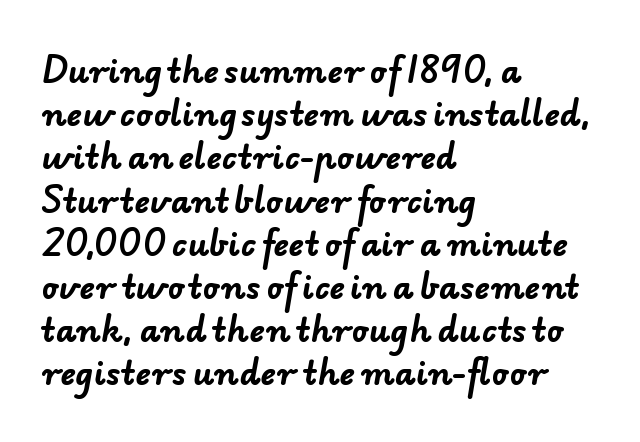
Q: Is the text bold? A: Yes.
Q: Is the typeface a serif or a sans-serif typeface? A: Sans-serif.
Q: Is the text underlined? A: No.
Q: How is the paragraph aligned? A: Left-aligned.
Q: Is the spacing between letters normal or unusually wide? A: Normal.
Q: Is the spacing between lines tight, normal or loose? A: Normal.
Q: Width (condensed, normal, or wide)? A: Normal.
Q: Stroke contrast? A: Low.
Q: x-height? A: Small.
Q: Monospaced? A: No.
